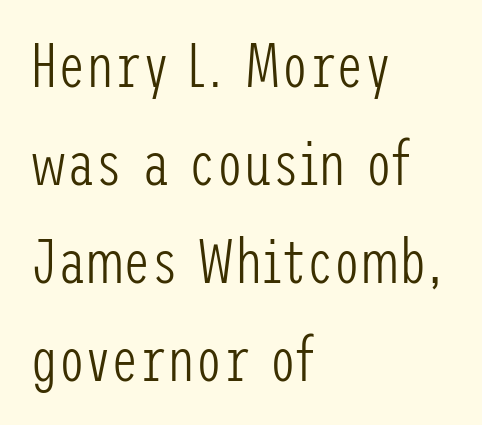
Q: Is the text bold? A: No.
Q: Is the text italic (slanted)? A: No, it is upright.
Q: Is the typeface a serif or a sans-serif typeface? A: Sans-serif.
Q: Is the text underlined? A: No.
Q: How is the paragraph aligned? A: Left-aligned.
Q: Is the spacing between letters normal or unusually wide? A: Normal.
Q: Is the spacing between lines tight, normal or loose? A: Normal.
Q: Width (condensed, normal, or wide)? A: Condensed.
Q: Stroke contrast? A: Low.
Q: x-height? A: Medium.
